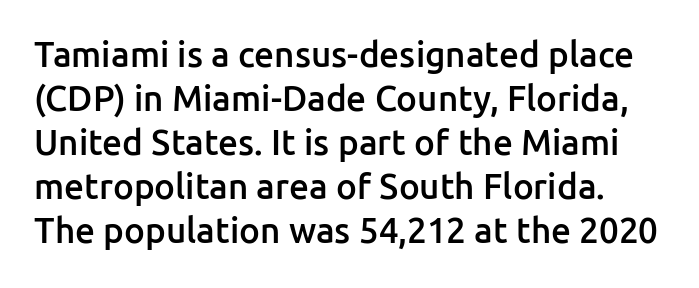
This is moderately heavy type, rendered in semibold. The strip under each line holds only bare page. Are there feet on the stems? There aren't — it's a sans. The rendering uses a moderate line-height, typical for paragraphs. The lettering holds an erect, upright posture throughout.
